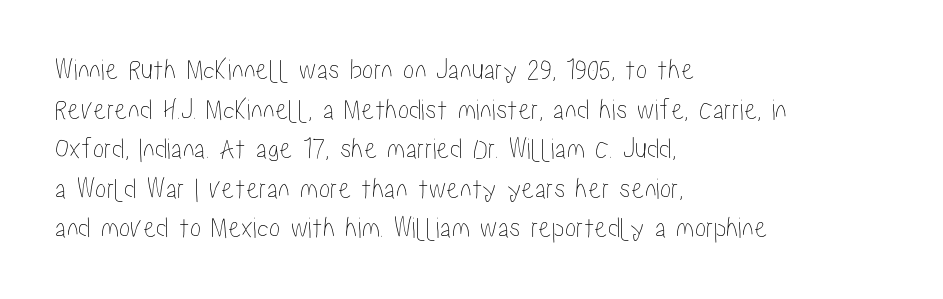
Q: Is the text italic (slanted)? A: No, it is upright.
Q: Is the text underlined? A: No.
Q: How is the paragraph aligned? A: Left-aligned.
Q: Is the spacing between letters normal or unusually wide? A: Normal.
Q: Is the spacing between lines tight, normal or loose? A: Normal.
Q: Width (condensed, normal, or wide)? A: Condensed.
Q: Stroke contrast? A: Low.
Q: x-height? A: Medium.
Q: Monospaced? A: No.
